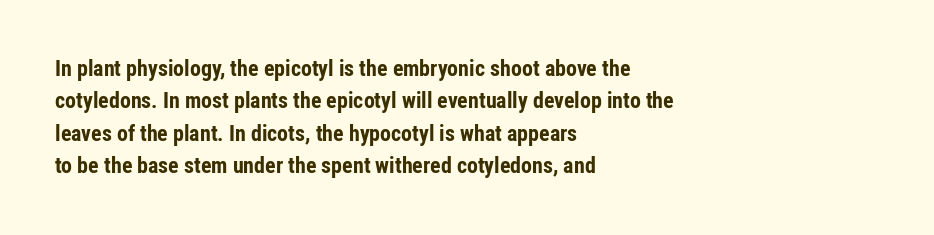
Q: Is the text bold? A: Yes.
Q: Is the text italic (slanted)? A: No, it is upright.
Q: Is the text underlined? A: No.
Q: How is the paragraph aligned? A: Left-aligned.
Q: Is the spacing between letters normal or unusually wide? A: Normal.
Q: Is the spacing between lines tight, normal or loose? A: Normal.
